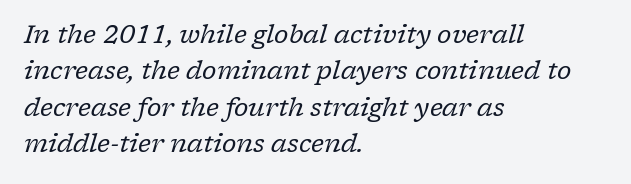
No letter is thick-stroked: the sample isn't bold. Descenders are the only things crossing below the line. Leftover space on each line is placed entirely after the last word. The face used here is rendered with its standard letterfit. You can tell it's italic because the verticals aren't actually vertical. Quick note: interline space is typical.
